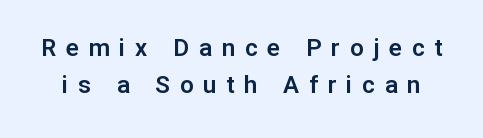
Q: Is the text italic (slanted)? A: No, it is upright.
Q: Is the text underlined? A: No.
Q: Is the spacing between letters normal or unusually wide? A: Unusually wide.
Q: Is the spacing between lines tight, normal or loose? A: Normal.
